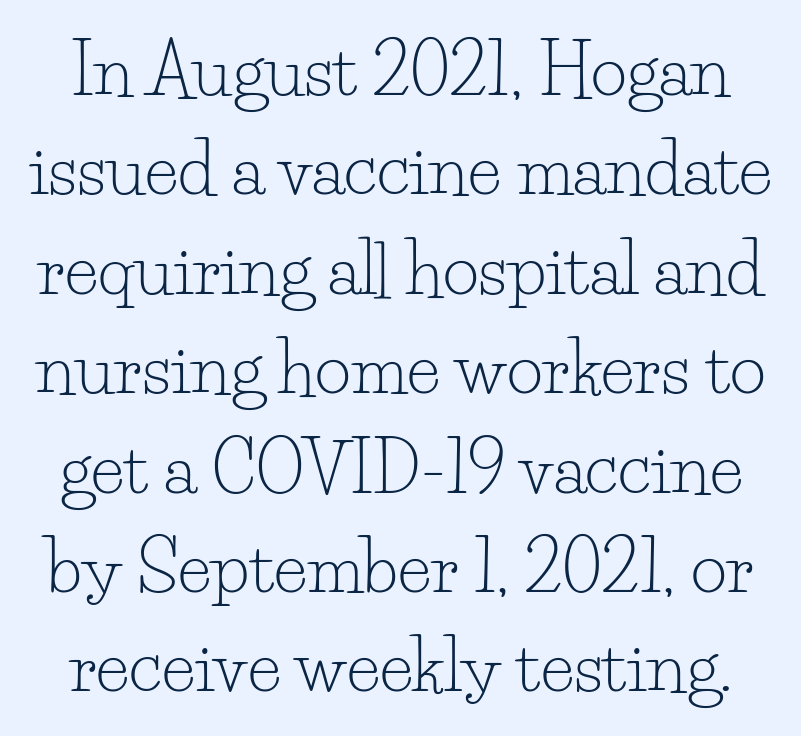
Q: Is the text bold? A: No.
Q: Is the text italic (slanted)? A: No, it is upright.
Q: Is the typeface a serif or a sans-serif typeface? A: Serif.
Q: Is the text underlined? A: No.
Q: Is the spacing between letters normal or unusually wide? A: Normal.
Q: Is the spacing between lines tight, normal or loose? A: Normal.
Q: Width (condensed, normal, or wide)? A: Normal.
Q: Stroke contrast? A: Low.
Q: x-height? A: Small.
Q: Monospaced? A: No.
